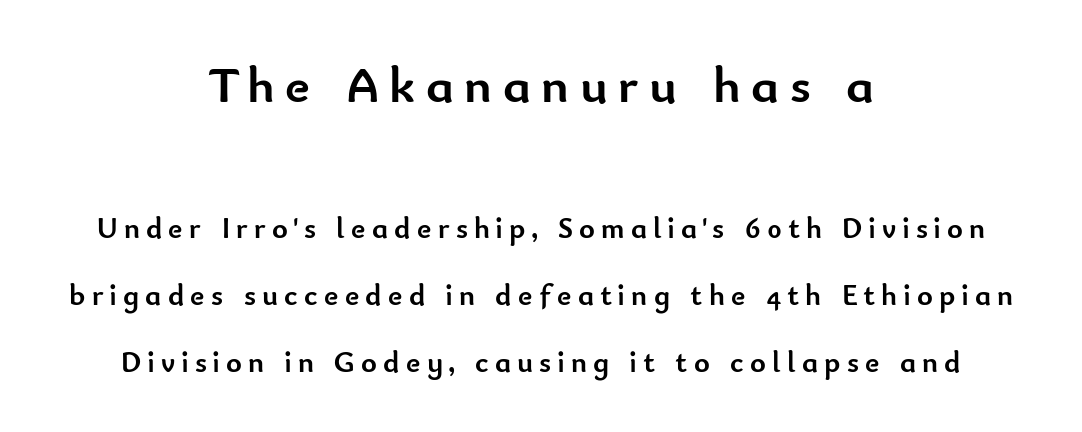
{"serif": "no", "italic": "no", "bold": "yes", "weight": "semibold", "width": "normal", "stroke_contrast": "low", "x_height": "small", "monospaced": "no", "underline": "no", "align": "center", "line_spacing": "loose", "line_spacing_ratio": 2.24, "letter_spacing": "wide", "letter_spacing_em": 0.21, "larger_block": "first", "size_ratio": 1.73, "glyph_px": 52}
